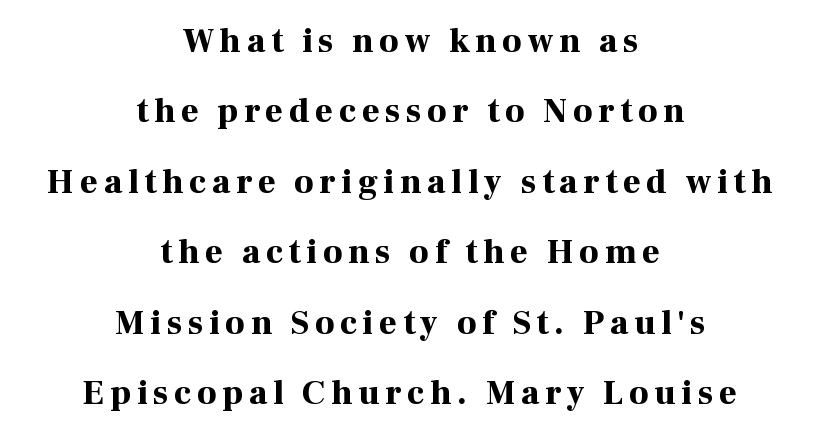
Q: Is the text bold? A: Yes.
Q: Is the text italic (slanted)? A: No, it is upright.
Q: Is the typeface a serif or a sans-serif typeface? A: Serif.
Q: Is the text underlined? A: No.
Q: How is the paragraph aligned? A: Centered.
Q: Is the spacing between lines tight, normal or loose? A: Loose.
Q: Width (condensed, normal, or wide)? A: Normal.
Q: Stroke contrast? A: High.
Q: x-height? A: Medium.
Q: Monospaced? A: No.
